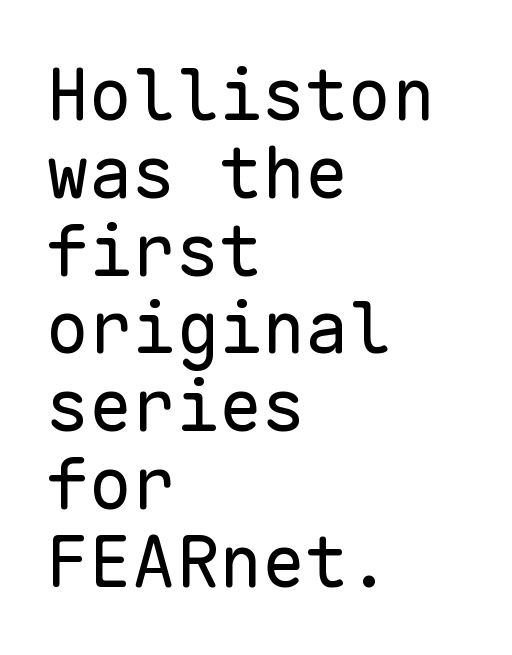
Q: Is the text bold? A: No.
Q: Is the text italic (slanted)? A: No, it is upright.
Q: Is the typeface a serif or a sans-serif typeface? A: Sans-serif.
Q: Is the text underlined? A: No.
Q: How is the paragraph aligned? A: Left-aligned.
Q: Is the spacing between letters normal or unusually wide? A: Normal.
Q: Is the spacing between lines tight, normal or loose? A: Tight.
Q: Width (condensed, normal, or wide)? A: Normal.
Q: Stroke contrast? A: Low.
Q: x-height? A: Medium.
Q: Monospaced? A: Yes.
